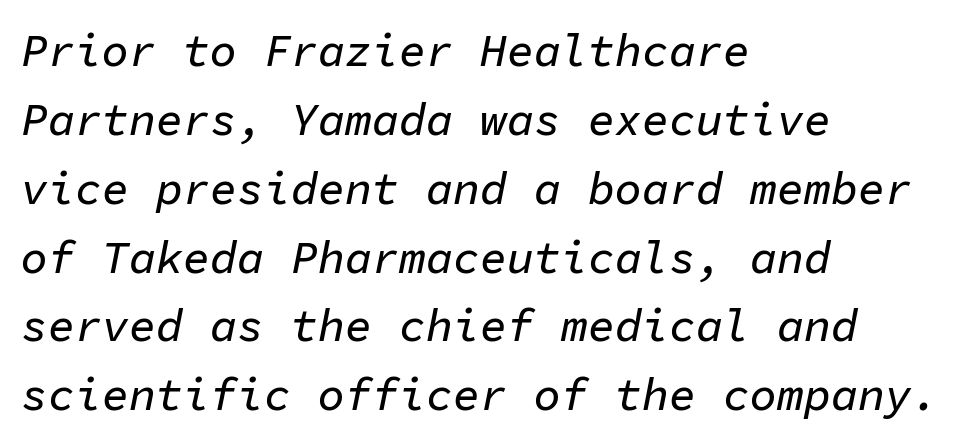
The letters march in equal steps, a hallmark of fixed-pitch type. Tracking value appears to be zero — textbook default spacing. Compared with typical paragraphs, the rows here are spaced about the same. The ragged edge is on the right, which tells us the setting is flush left. Descenders hang freely into open space.
